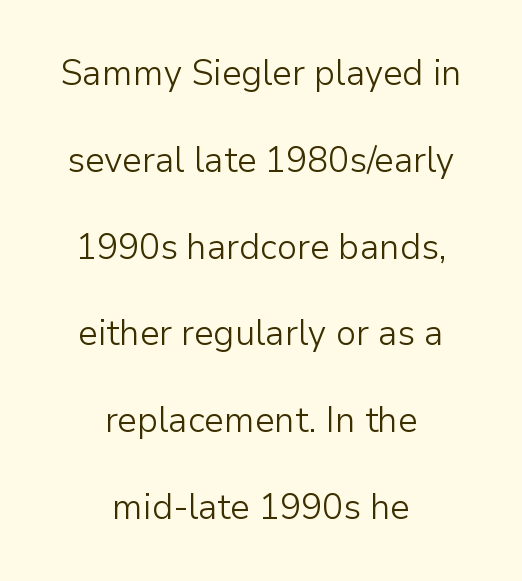
Stroke mass is kept to a normal reading level or below. Honestly, there is no underline to notice here at all. I'd call this a sans setting — the letters go barefoot. Character widths vary here, with narrow letters taking less room than wide ones. Does the lettering tilt? It doesn't — this is upright. The text block is weighted toward neither margin, spreading evenly from the middle.
